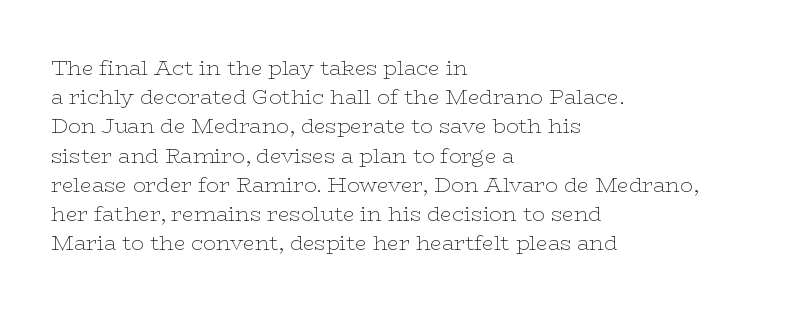
Q: Is the text bold? A: No.
Q: Is the text italic (slanted)? A: No, it is upright.
Q: Is the text underlined? A: No.
Q: How is the paragraph aligned? A: Left-aligned.
Q: Is the spacing between letters normal or unusually wide? A: Normal.
Q: Is the spacing between lines tight, normal or loose? A: Normal.
